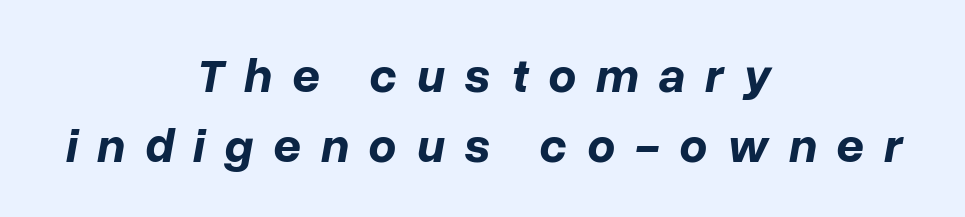
Words appear elongated and porous because spacing is wide. Characters are canted at an angle relative to the baseline's perpendicular. The paragraph shown floats in the horizontal middle. Looks like regular typesetting: each glyph gets only the width it needs. The space directly below the letters is spotless.
